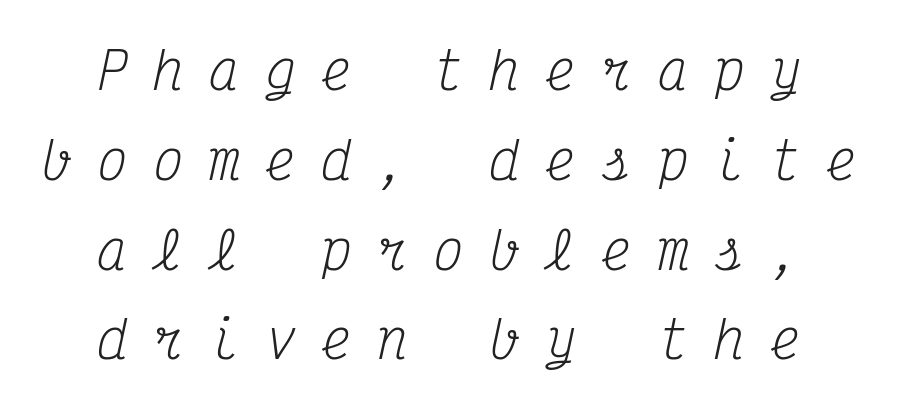
Q: Is the text bold? A: No.
Q: Is the text italic (slanted)? A: Yes, it leans right by about 12 degrees.
Q: Is the typeface a serif or a sans-serif typeface? A: Serif.
Q: Is the text underlined? A: No.
Q: How is the paragraph aligned? A: Centered.
Q: Is the spacing between letters normal or unusually wide? A: Unusually wide.
Q: Width (condensed, normal, or wide)? A: Condensed.
Q: Stroke contrast? A: Medium.
Q: x-height? A: Medium.
Q: Monospaced? A: Yes.
